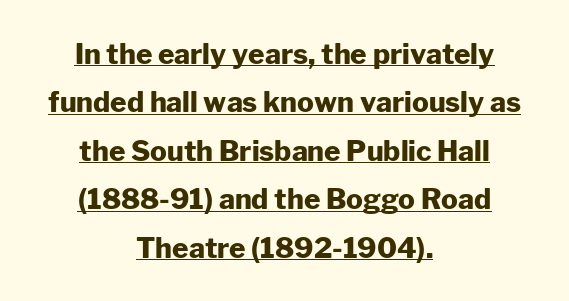
{"serif": "no", "italic": "no", "bold": "yes", "weight": "heavy", "width": "normal", "stroke_contrast": "low", "x_height": "medium", "monospaced": "no", "underline": "yes", "align": "center", "line_spacing_ratio": 1.73, "letter_spacing": "normal", "letter_spacing_em": 0.0, "glyph_px": 28}
